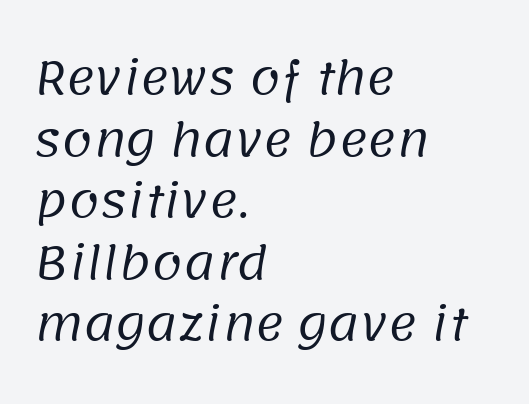
Q: Is the text bold? A: No.
Q: Is the typeface a serif or a sans-serif typeface? A: Sans-serif.
Q: Is the text underlined? A: No.
Q: How is the paragraph aligned? A: Left-aligned.
Q: Is the spacing between letters normal or unusually wide? A: Normal.
Q: Is the spacing between lines tight, normal or loose? A: Normal.
Q: Width (condensed, normal, or wide)? A: Normal.
Q: Stroke contrast? A: Low.
Q: x-height? A: Large.
Q: Monospaced? A: No.
